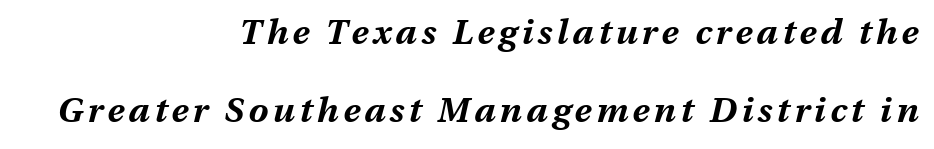
The image shows 35 px bold type, italic (leaning right); set right-aligned, loose line spacing (2.24x), not underlined; medium stroke contrast and a medium x-height.
